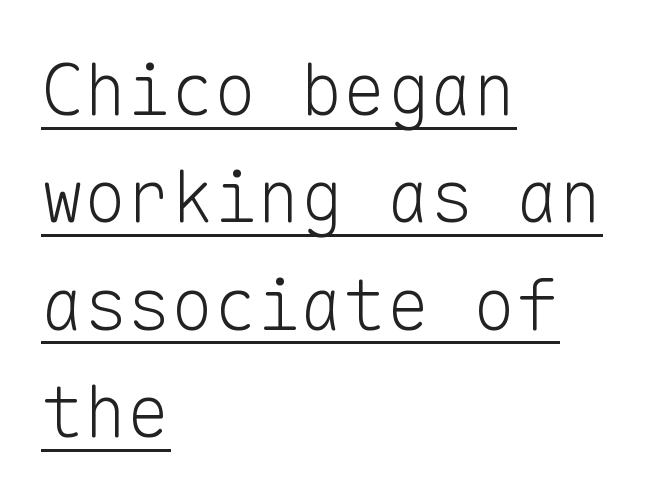
The lines sit at an ordinary, default distance from one another. Is this a fixed-width face? Yes — each glyph sits in an identical cell. Observe the ordinary spacing: letters are neighbours, not strangers. Posture: straight, roman, zero tilt.
